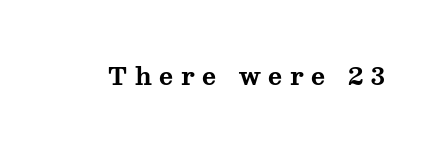
Q: Is the text bold? A: Yes.
Q: Is the text italic (slanted)? A: No, it is upright.
Q: Is the text underlined? A: No.
Q: Is the spacing between letters normal or unusually wide? A: Unusually wide.
